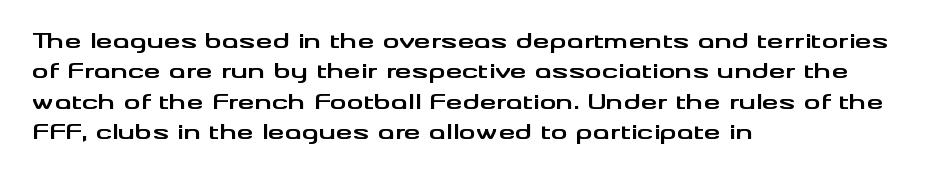
Notice how the stems are strictly vertical — no italics here. These words are printed bold, with thick strokes throughout. Leading: standard. You could call the tracking neutral — neither tight nor loose. The rendering anchors every line to the left-hand side. The words here are not underlined.
